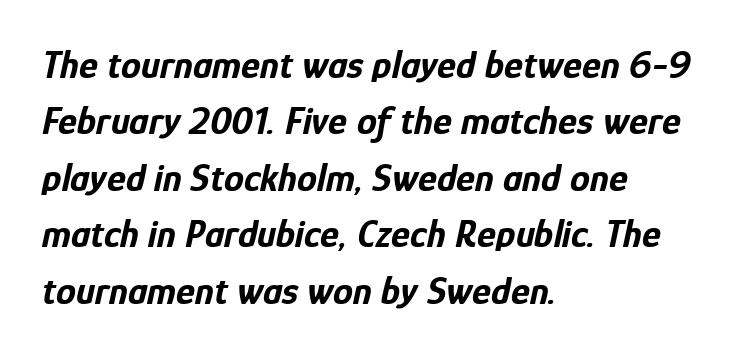
{"italic": "yes", "lean": "right", "slant_degrees": 12, "bold": "yes", "weight": "bold", "width": "condensed", "stroke_contrast": "low", "x_height": "medium", "monospaced": "no", "underline": "no", "align": "left", "line_spacing": "normal", "line_spacing_ratio": 1.41, "letter_spacing": "normal", "letter_spacing_em": 0.0, "glyph_px": 40}
